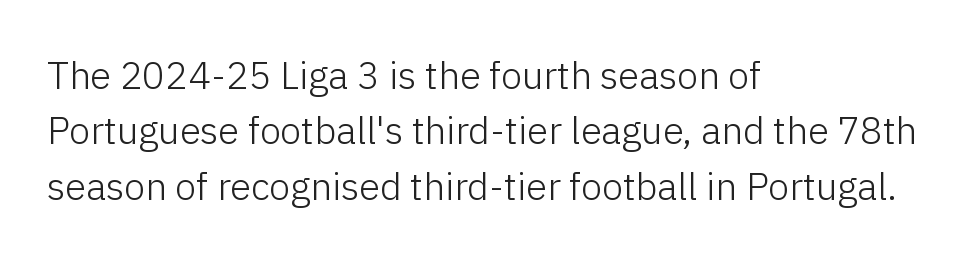
Q: Is the text bold? A: No.
Q: Is the text italic (slanted)? A: No, it is upright.
Q: Is the typeface a serif or a sans-serif typeface? A: Sans-serif.
Q: Is the text underlined? A: No.
Q: How is the paragraph aligned? A: Left-aligned.
Q: Is the spacing between letters normal or unusually wide? A: Normal.
Q: Is the spacing between lines tight, normal or loose? A: Normal.
Q: Width (condensed, normal, or wide)? A: Normal.
Q: Stroke contrast? A: Low.
Q: x-height? A: Medium.
Q: Monospaced? A: No.
